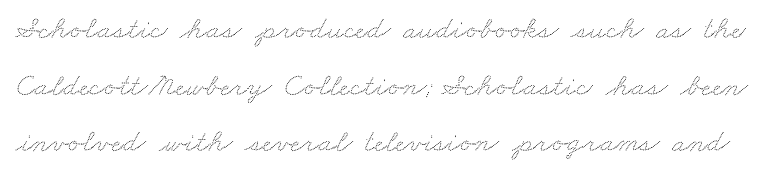
Beneath every word, the page is bare. Varying glyph widths throughout — classic text-font behaviour. Observe the ordinary spacing: letters are neighbours, not strangers.
